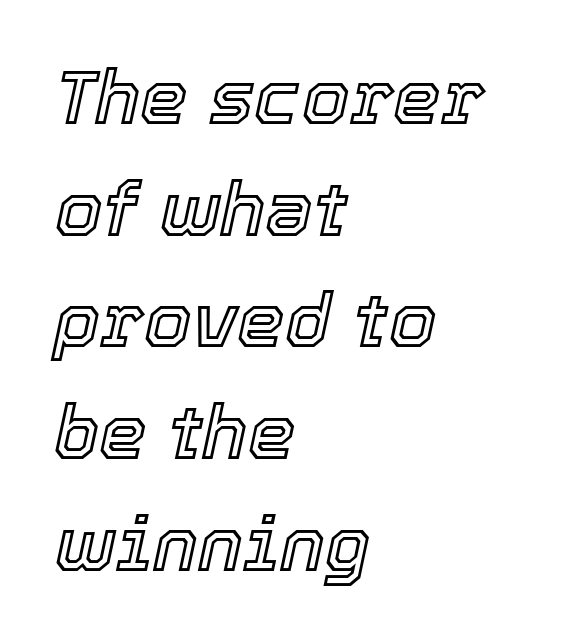
The image shows 76 px text type, italic (leaning right); set left-aligned, normal line spacing (1.47x), normal letter spacing, not underlined; a medium x-height.
